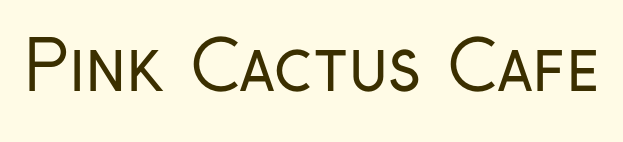
The image shows 68 px regular-weight, condensed sans-serif type, upright; set normal letter spacing, not underlined; low stroke contrast and a medium x-height.
